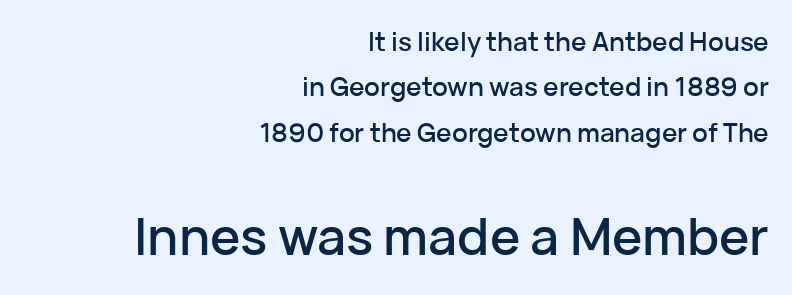
Q: Is the text italic (slanted)? A: No, it is upright.
Q: Is the typeface a serif or a sans-serif typeface? A: Sans-serif.
Q: Is the text underlined? A: No.
Q: How is the paragraph aligned? A: Right-aligned.
Q: Is the spacing between letters normal or unusually wide? A: Normal.
Q: Which block of text is set in a larger size, the first (top) or the second (bottom)? A: The second (bottom) one.
Q: Width (condensed, normal, or wide)? A: Normal.
Q: Stroke contrast? A: Low.
Q: x-height? A: Medium.
Q: Monospaced? A: No.
